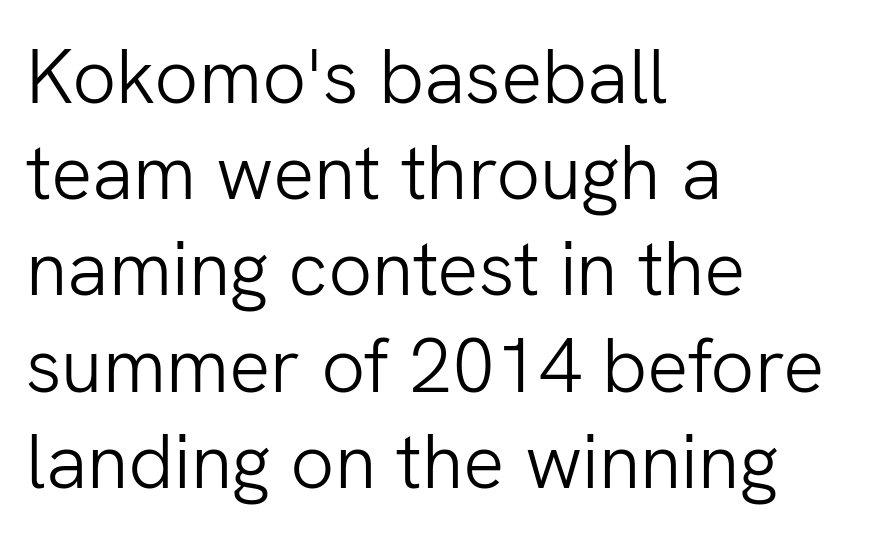
Q: Is the text bold? A: No.
Q: Is the text italic (slanted)? A: No, it is upright.
Q: Is the typeface a serif or a sans-serif typeface? A: Sans-serif.
Q: Is the text underlined? A: No.
Q: How is the paragraph aligned? A: Left-aligned.
Q: Is the spacing between letters normal or unusually wide? A: Normal.
Q: Is the spacing between lines tight, normal or loose? A: Normal.
Q: Width (condensed, normal, or wide)? A: Normal.
Q: Stroke contrast? A: Low.
Q: x-height? A: Medium.
Q: Monospaced? A: No.
